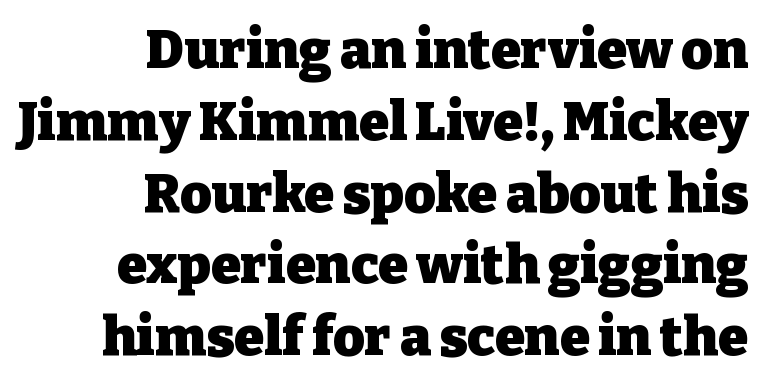
The image shows 54 px heavy serif type, upright; set right-aligned, normal line spacing (1.33x), normal letter spacing, not underlined; low stroke contrast and a medium x-height.
